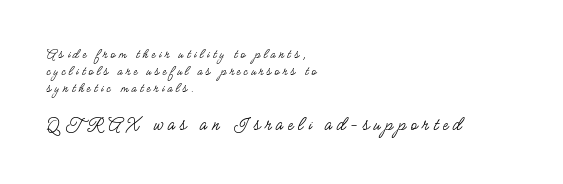
{"bold": "no", "underline": "no", "align": "left", "line_spacing_ratio": 1.21, "letter_spacing": "wide", "letter_spacing_em": 0.24, "larger_block": "second", "size_ratio": 1.43, "glyph_px": 20}
